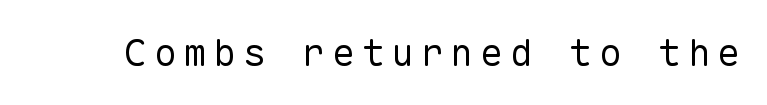
Weight: not bold — regular or lighter. No italicization has been applied; the sample stays upright. What kind of face is this? One without serifs — a sans. Each letter, wide or thin by design, is forced into the same width here.
